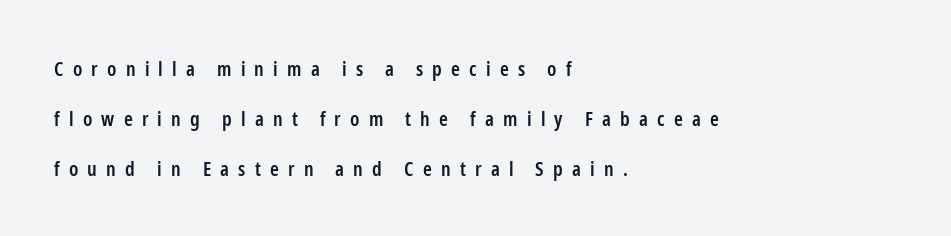
Glyph-to-glyph distance is far greater than everyday printed text. How heavy is the stroke? Medium-heavy — a semibold, shy of bold. Is the block centered? No — it sits flush against the left margin. The letters stand straight up with perfectly vertical stems. The rendering uses a large line-height, opening up the rows. Descender tails drop into unmarked territory.
